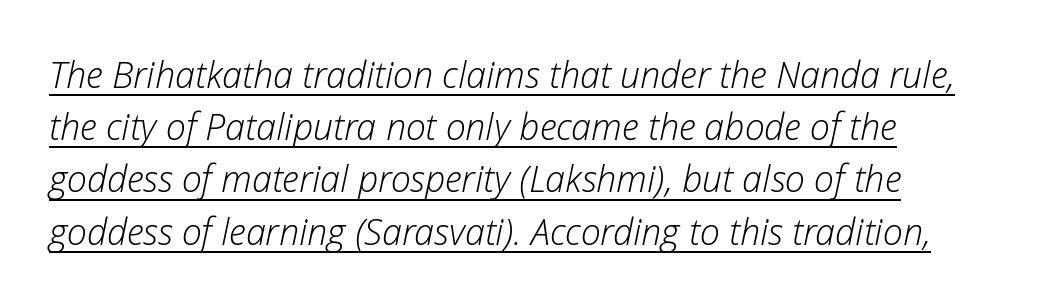
The lines are quadded left. Tracking value appears to be zero — textbook default spacing. Caption: lettering with a line underneath. The passage shown is typed in a proportional face where columns would drift. Would a proofreader flag this as italicized? Yes. Stems here are at most as thick as an everyday book face.
